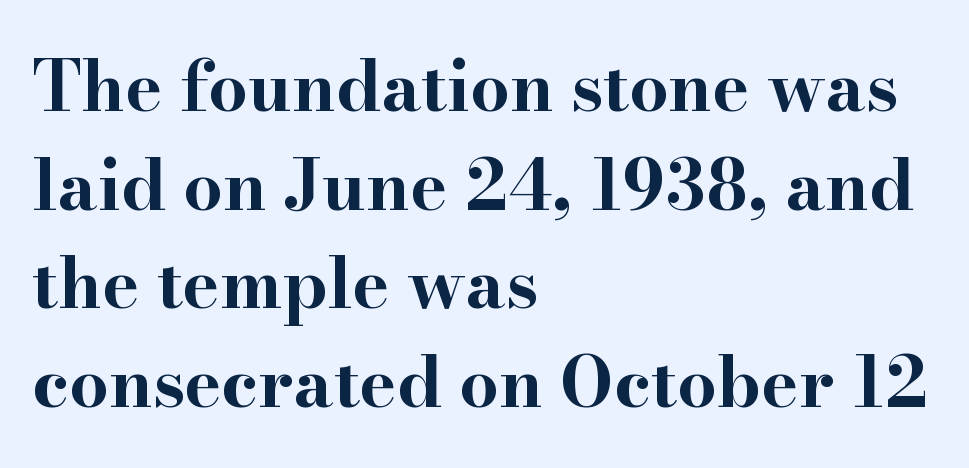
How would I describe the line gaps? Plain and ordinary. You could not count columns in this text — the font is proportionally spaced. When letters stand straight like this, we call the style roman or upright. The lines in this sample share a left origin and differ only in where they stop. The strip under each line holds only bare page.
